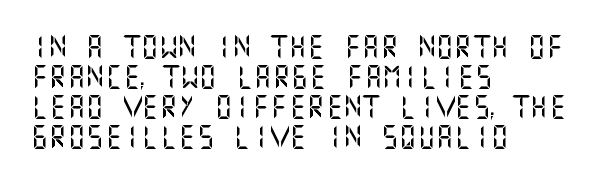
The image shows 23 px text type, upright; set left-aligned, normal line spacing (1.31x), normal letter spacing, not underlined.
